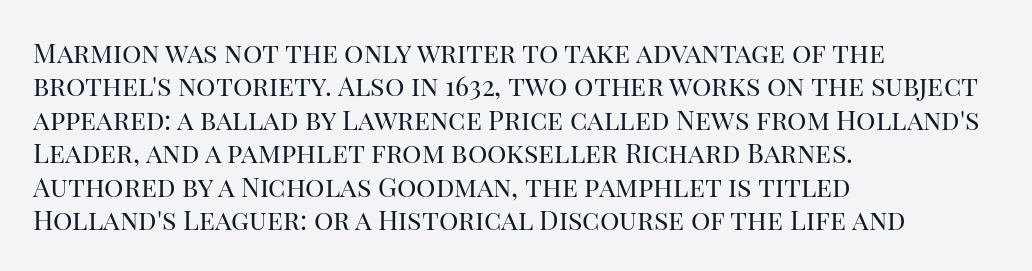
No letter is thick-stroked: the sample isn't bold. This rendering leaves character spacing at its baseline value. A bare baseline throughout the passage. Line beginnings align vertically; line endings do not. This sample uses an upright cut, with every glyph sitting square on the baseline.
